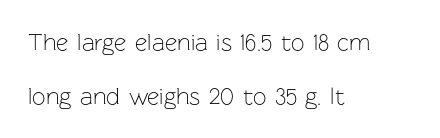
{"italic": "no", "bold": "no", "underline": "no", "align": "left", "line_spacing": "loose", "line_spacing_ratio": 2.25, "letter_spacing": "normal", "letter_spacing_em": 0.0, "glyph_px": 24}
